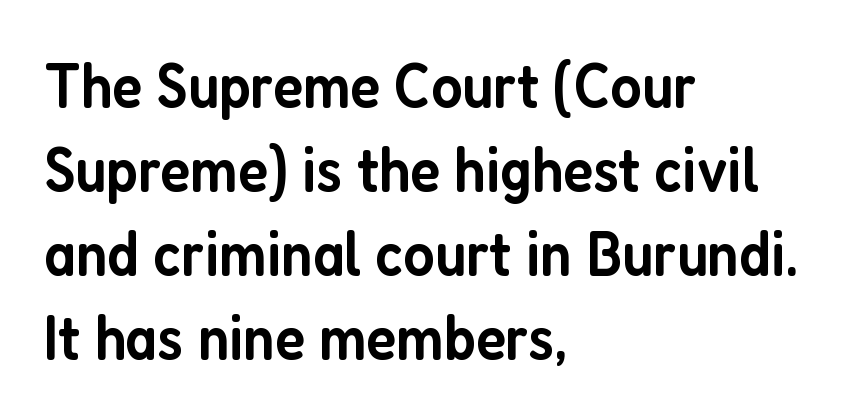
Note the varied advance widths — an 'i' is clearly narrower than an 'm'. This block has exactly the height ordinary leading produces. The rendering shows plain stroke endings on the letterforms — a sans-serif design. Type without underlining. Short note: letters normally spaced.
